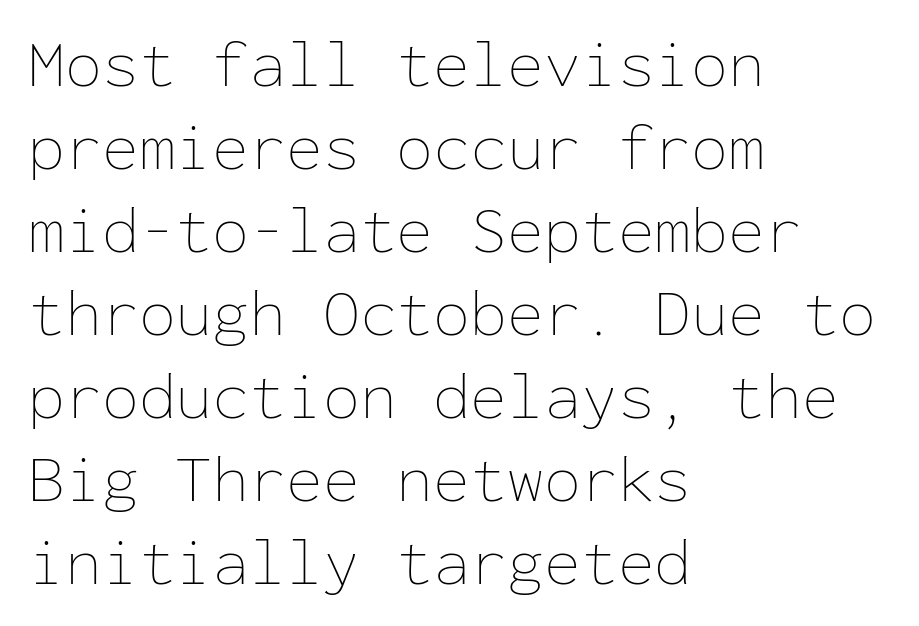
{"italic": "no", "bold": "no", "weight": "thin", "width": "normal", "stroke_contrast": "low", "x_height": "medium", "monospaced": "yes", "underline": "no", "align": "left", "line_spacing_ratio": 1.24, "letter_spacing": "normal", "letter_spacing_em": 0.0, "glyph_px": 67}
